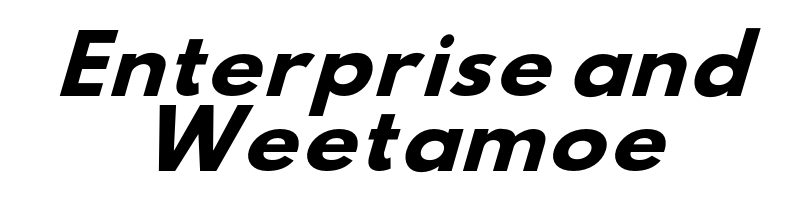
Q: Is the text bold? A: Yes.
Q: Is the typeface a serif or a sans-serif typeface? A: Sans-serif.
Q: Is the text underlined? A: No.
Q: How is the paragraph aligned? A: Centered.
Q: Is the spacing between letters normal or unusually wide? A: Normal.
Q: Is the spacing between lines tight, normal or loose? A: Tight.
Q: Width (condensed, normal, or wide)? A: Wide.
Q: Stroke contrast? A: Low.
Q: x-height? A: Small.
Q: Monospaced? A: No.
